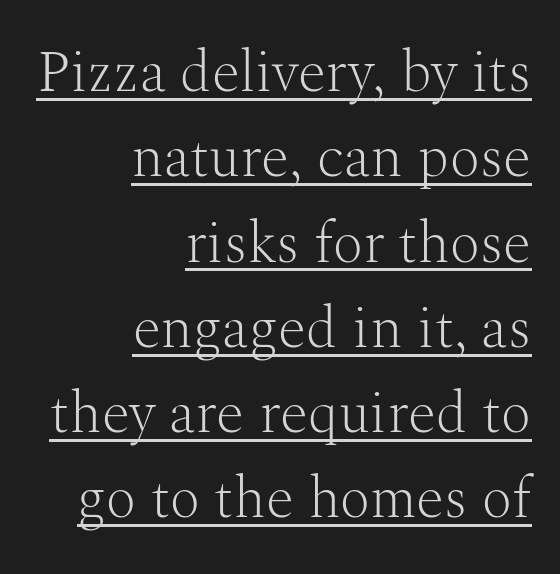
{"serif": "yes", "italic": "no", "bold": "no", "weight": "light", "width": "normal", "stroke_contrast": "medium", "x_height": "medium", "monospaced": "no", "underline": "yes", "align": "right", "line_spacing": "normal", "line_spacing_ratio": 1.47, "letter_spacing": "normal", "letter_spacing_em": 0.0, "glyph_px": 58}
